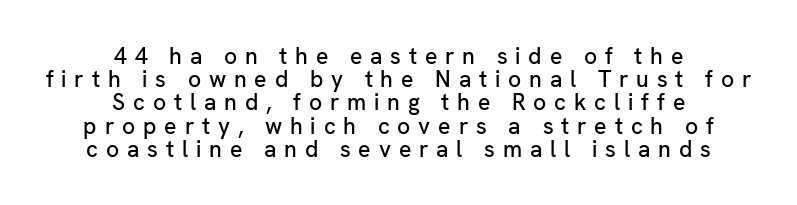
It's the straight-up-and-down kind of type. Descenders are the only things crossing below the line. Is there much room between lines? No — they nearly touch. The whitespace from short lines is split evenly between both sides. There is plenty of visible air inserted between adjacent glyphs.
